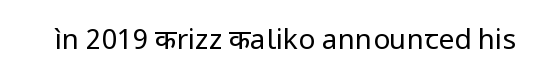
The specimen omits any rule beneath the text block's lines. Short note: letters normally spaced. Vertical strokes here are truly vertical. Note the varied advance widths — an 'i' is clearly narrower than an 'm'. The face used here is a sans, in the tradition of grotesques and geometrics.
